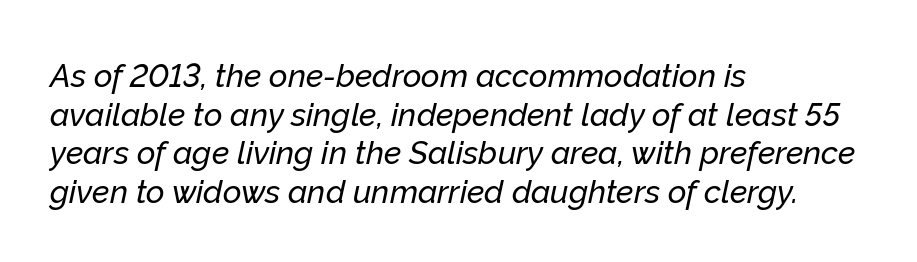
{"italic": "yes", "lean": "right", "slant_degrees": 12, "width": "normal", "stroke_contrast": "low", "x_height": "medium", "monospaced": "no", "underline": "no", "align": "left", "line_spacing_ratio": 1.21, "letter_spacing": "normal", "letter_spacing_em": 0.0, "glyph_px": 32}
